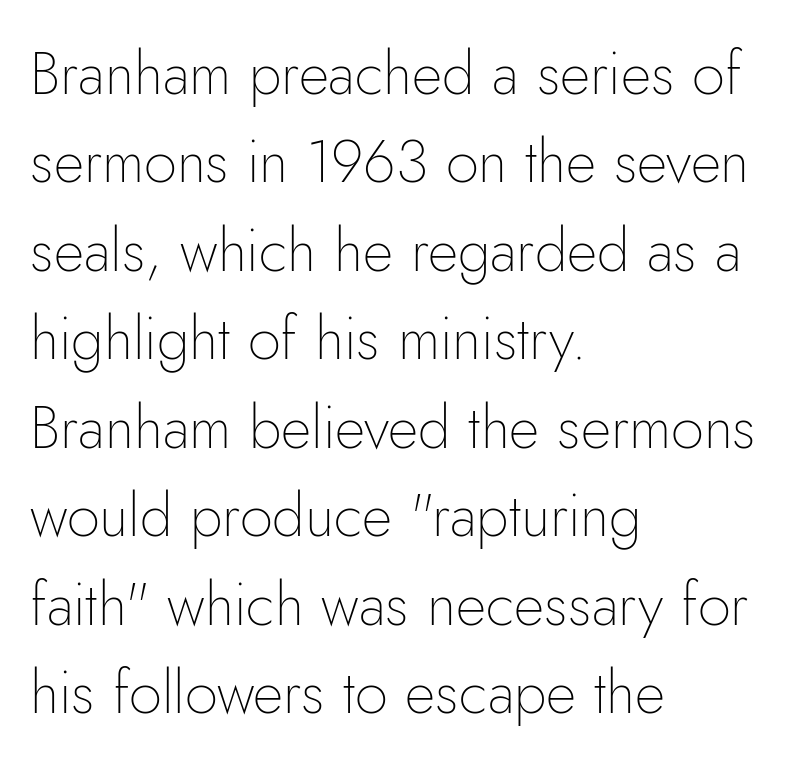
{"serif": "no", "italic": "no", "bold": "no", "weight": "thin", "width": "normal", "stroke_contrast": "low", "x_height": "small", "monospaced": "no", "underline": "no", "align": "left", "line_spacing": "normal", "line_spacing_ratio": 1.5, "letter_spacing": "normal", "letter_spacing_em": 0.0, "glyph_px": 59}
